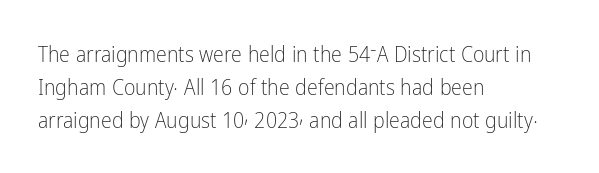
Q: Is the text bold? A: No.
Q: Is the text italic (slanted)? A: No, it is upright.
Q: Is the text underlined? A: No.
Q: How is the paragraph aligned? A: Left-aligned.
Q: Is the spacing between letters normal or unusually wide? A: Normal.
Q: Is the spacing between lines tight, normal or loose? A: Normal.
